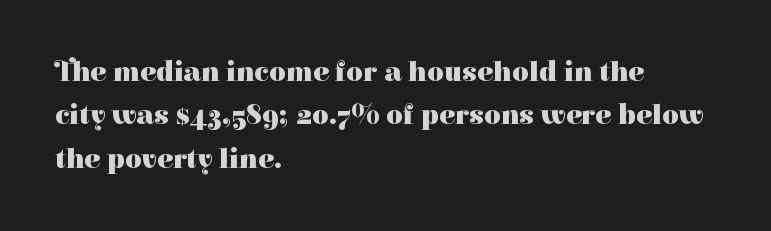
One glance says typical: line gaps are just what's usual. Decoration check: the copy has no underline. This rendering employs a face with finishing strokes, i.e., a serif. The tracking reads as untouched default to a designer's eye. The type sits square on the baseline with zero lean.
